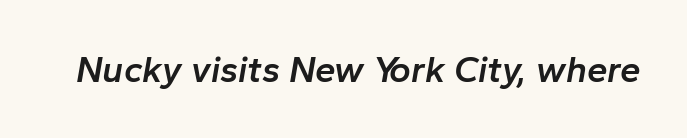
Looks like regular typesetting: each glyph gets only the width it needs. Would a proofreader flag this as italicized? Yes. Plain, unruled lines of type. You could call the tracking neutral — neither tight nor loose. Stems and bowls a touch heavier than normal — semibold.
